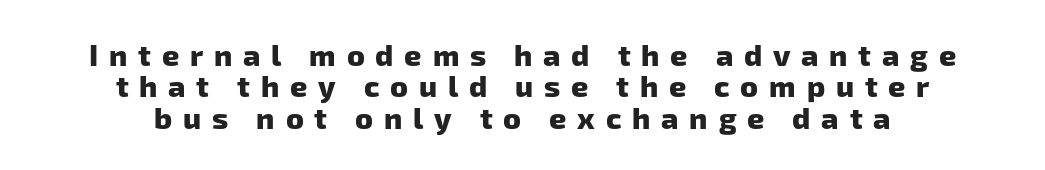
The letters advance in unequal steps, a hallmark of proportional type. Bold? Absolutely — the strokes are thick and heavy. The paragraph shown floats in the horizontal middle. This rendering widens character spacing well past its baseline value. This sample trades vertical openness for compactness between lines. Just letters on the line, the space beneath them empty.
